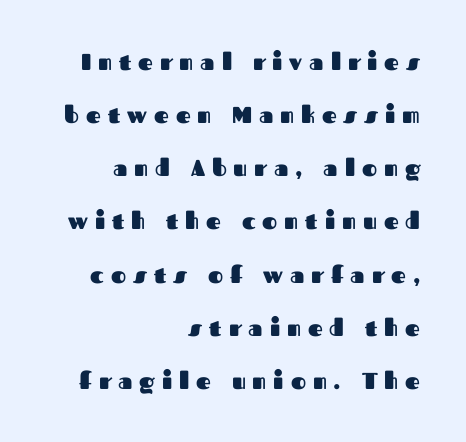
The image shows 23 px bold type, upright; set right-aligned, loose line spacing (2.31x), unusually wide letter spacing (+0.3 em), not underlined.
